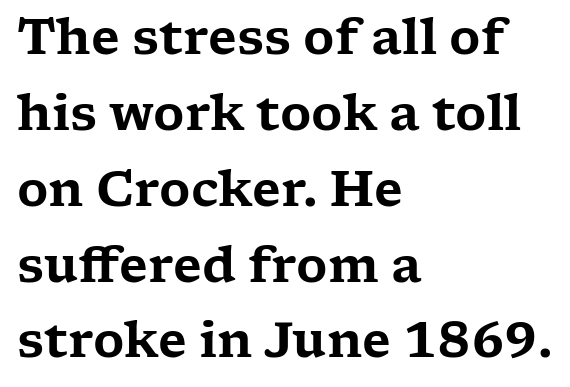
Is the letter spacing exaggerated? No — it looks like the ordinary default. Has an underline been added? It has not. Leading matches the norm, producing a regular column. A roman cut, with each character standing at attention.
